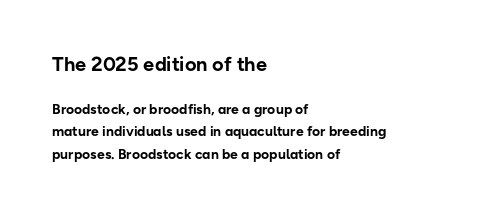
The image shows 20 px bold type, upright; set left-aligned, normal line spacing (1.6x), normal letter spacing, not underlined; the first (top) block is 1.43x larger.
